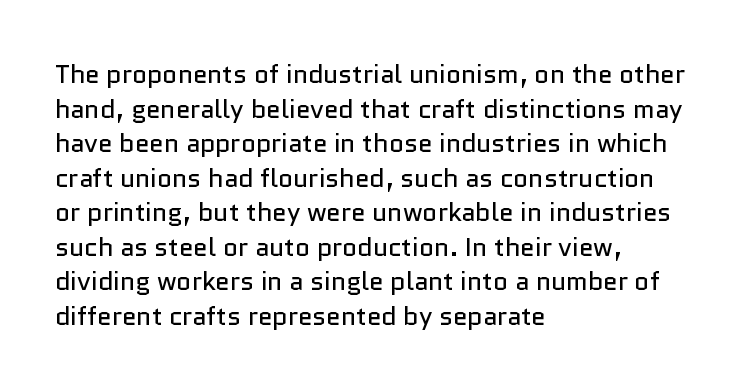
{"italic": "no", "bold": "no", "underline": "no", "align": "left", "line_spacing": "normal", "line_spacing_ratio": 1.33, "letter_spacing": "normal", "letter_spacing_em": 0.0, "glyph_px": 26}
